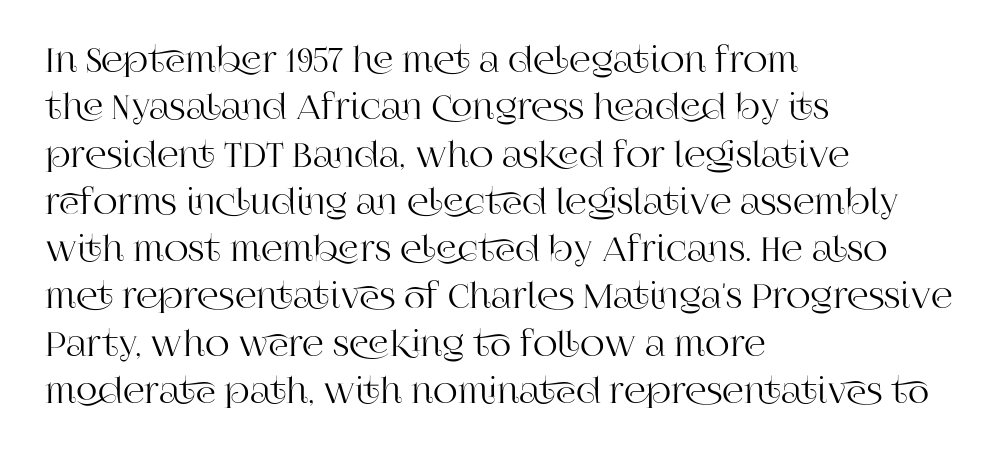
Observe the serifs anchoring each vertical stroke in this sample. Descenders are the only things crossing below the line. Character widths vary here, with narrow letters taking less room than wide ones. Regarding leading, the lines here are spaced in the standard way. Observe the ordinary spacing: letters are neighbours, not strangers. Caption: multi-line text, flush left, ragged right.
